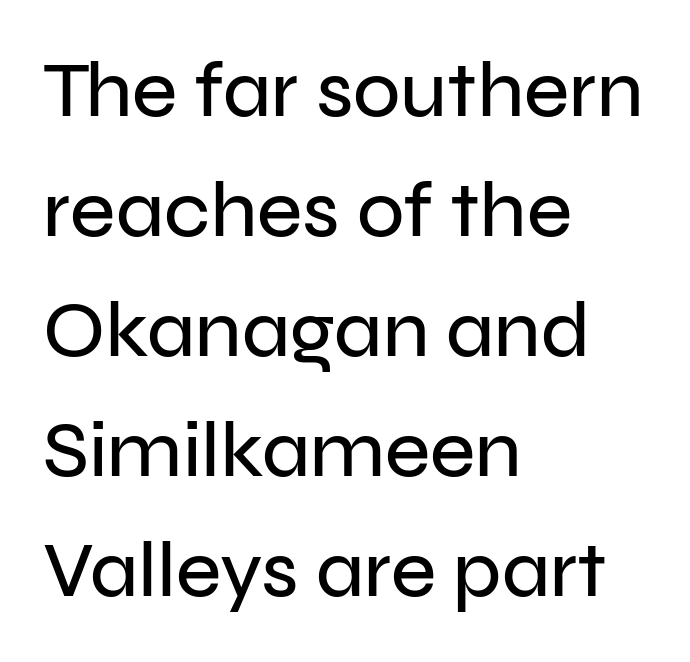
The lines are quadded left. Look at the bottom of the vertical strokes: they stop flat, with no serifs. Type without underlining. Unlike italic type, these characters show no tilt at all.
